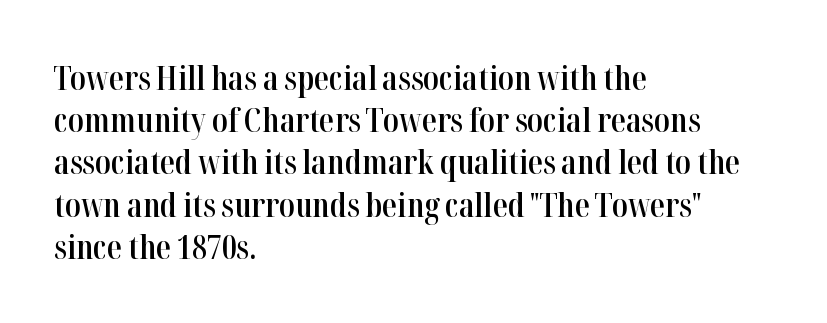
The lettering holds an erect, upright posture throughout. Every letter is mildly thick-stroked: semibold rather than bold. Examine the stroke ends and you'll spot serifs. The rendering uses a moderate line-height, typical for paragraphs.
